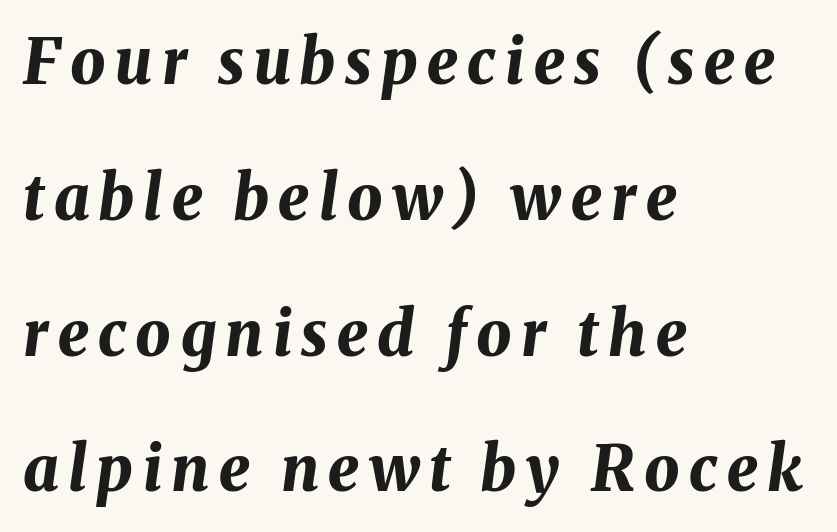
{"italic": "yes", "lean": "right", "slant_degrees": 8, "bold": "yes", "weight": "bold", "width": "normal", "stroke_contrast": "medium", "x_height": "medium", "monospaced": "no", "underline": "no", "align": "left", "line_spacing": "loose", "line_spacing_ratio": 2.19, "glyph_px": 62}
